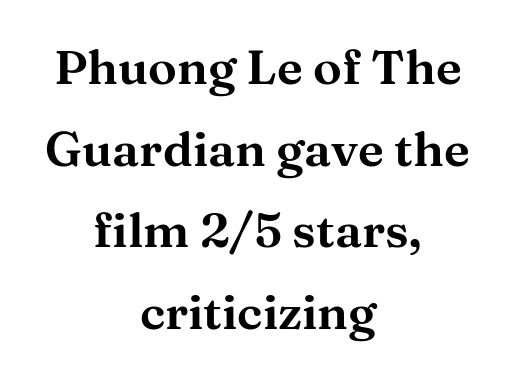
The image shows 48 px wide serif type, upright; set centered, normal line spacing (1.7x), normal letter spacing, not underlined; medium stroke contrast and a medium x-height.
